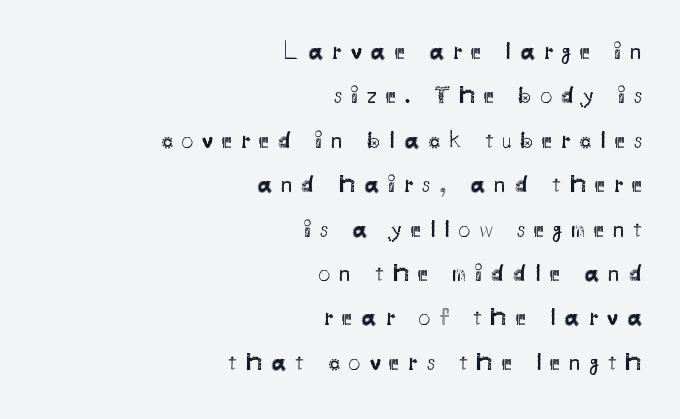
{"italic": "no", "bold": "no", "underline": "no", "align": "right", "line_spacing_ratio": 1.85, "letter_spacing": "wide", "letter_spacing_em": 0.37, "glyph_px": 24}
